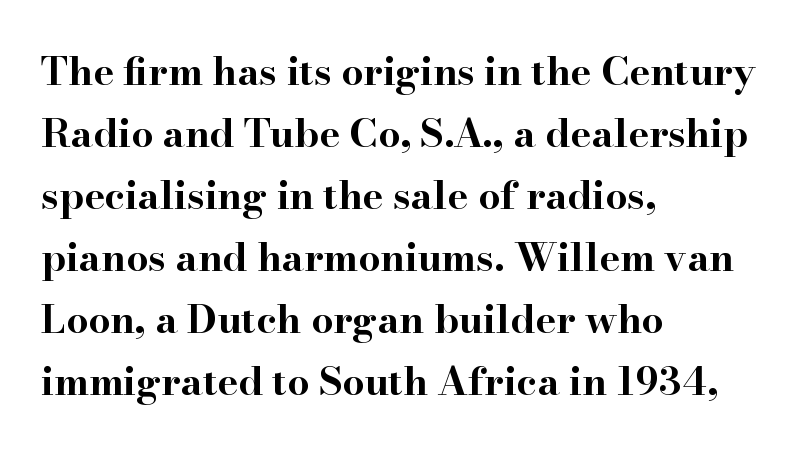
What stands out about the letter spacing? Nothing — it is the standard amount. How would I describe the line gaps? Plain and ordinary. Think of a printed novel: that variable character pitch is what you see here. The characters look thick and weighty, a clear bold. Posture: upright roman. Check under the words: just untouched page.
